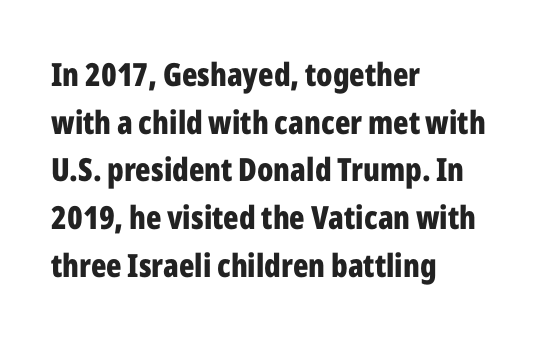
{"serif": "no", "italic": "no", "bold": "yes", "weight": "bold", "width": "condensed", "stroke_contrast": "low", "x_height": "medium", "monospaced": "no", "underline": "no", "align": "left", "line_spacing": "normal", "line_spacing_ratio": 1.49, "letter_spacing": "normal", "letter_spacing_em": 0.0, "glyph_px": 32}
